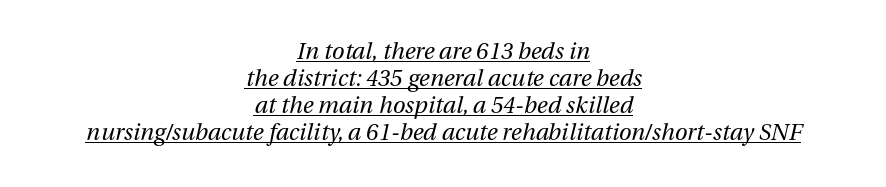
{"italic": "yes", "lean": "right", "slant_degrees": 13, "bold": "no", "underline": "yes", "align": "center", "line_spacing_ratio": 1.17, "letter_spacing": "normal", "letter_spacing_em": 0.0, "glyph_px": 23}
